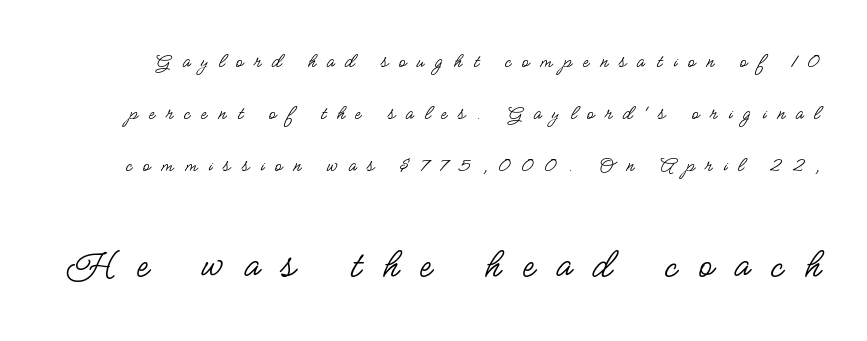
The image shows 44 px regular-weight, condensed sans-serif type; set loose line spacing (2.36x), unusually wide letter spacing (+0.5 em), not underlined; the second (bottom) block is 2.0x larger; low stroke contrast and a small x-height.
